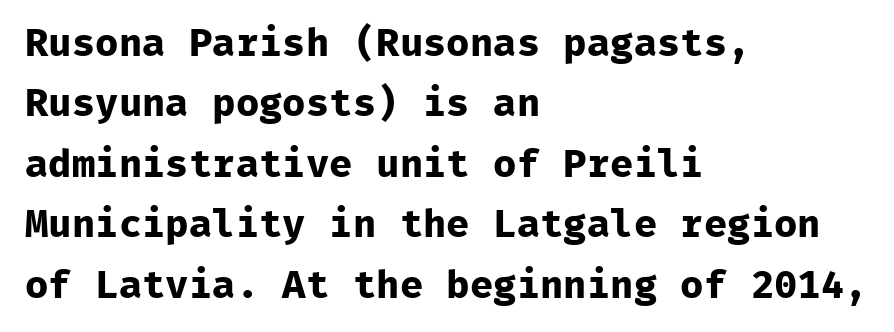
{"serif": "no", "italic": "no", "bold": "yes", "weight": "bold", "width": "normal", "stroke_contrast": "low", "x_height": "medium", "monospaced": "yes", "underline": "no", "align": "left", "line_spacing": "normal", "line_spacing_ratio": 1.55, "letter_spacing": "normal", "letter_spacing_em": 0.0, "glyph_px": 39}
